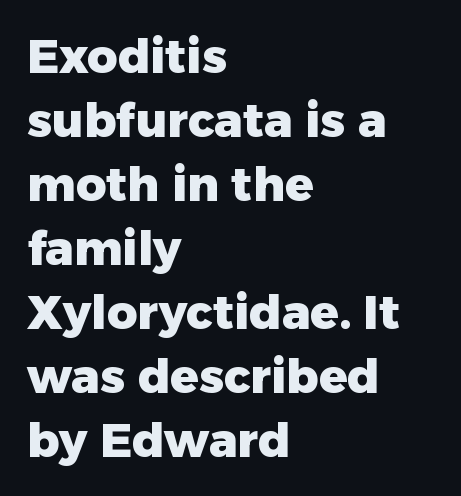
Q: Is the text bold? A: Yes.
Q: Is the text italic (slanted)? A: No, it is upright.
Q: Is the typeface a serif or a sans-serif typeface? A: Sans-serif.
Q: Is the text underlined? A: No.
Q: How is the paragraph aligned? A: Left-aligned.
Q: Is the spacing between letters normal or unusually wide? A: Normal.
Q: Is the spacing between lines tight, normal or loose? A: Normal.
Q: Width (condensed, normal, or wide)? A: Normal.
Q: Stroke contrast? A: Low.
Q: x-height? A: Medium.
Q: Monospaced? A: No.
